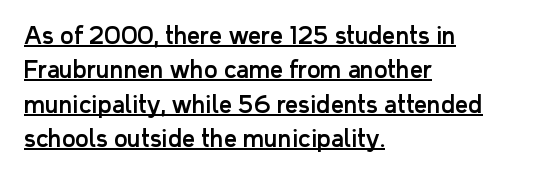
The letters stand upright; this is a roman face. You can see a thin bar hugging the bottom of the glyphs. Short and long lines alike share a common starting point at left. Default kerning and tracking; the words read as compact shapes. Summary of vertical rhythm: regular, with standard interline spacing.
